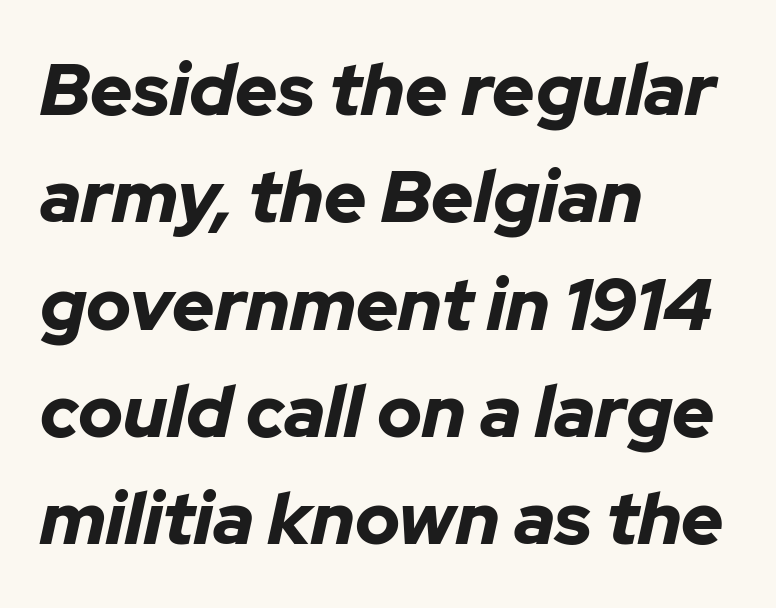
Compared with typical paragraphs, the rows here are spaced about the same. Casual observation: everything's shoved over to the left. Each letter keeps its own natural width here, so spacing adapts to shape. The characters look thick and weighty, a clear bold. Is the type slanted? Yes — the strokes lean at a clear angle. No word sits above an underline.
